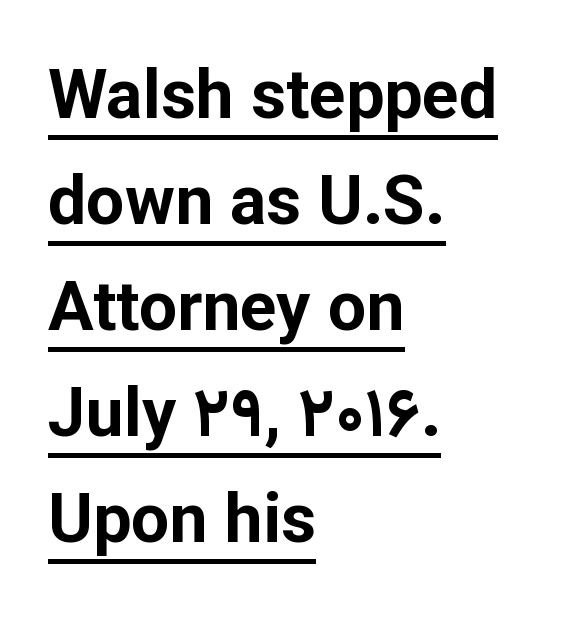
A typographer would call this underscored text. The font family rendered here belongs to the sans-serif group. The paragraph has a hard left edge and a soft right edge. The space between consecutive lines is moderate. Look at the tracking — it's just the regular setting, nothing added. Every stem runs plumb, perpendicular to the baseline.
